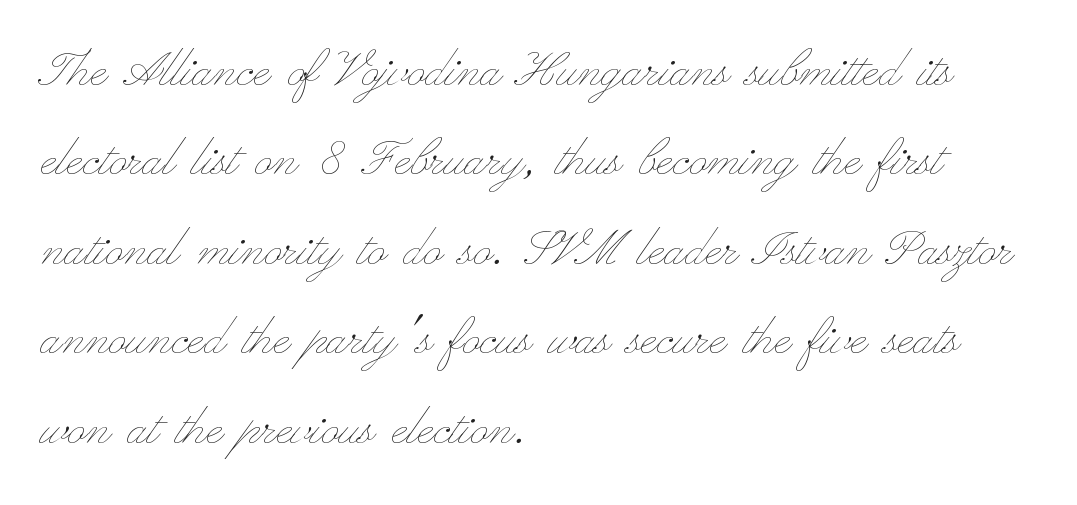
Q: Is the text bold? A: No.
Q: Is the text italic (slanted)? A: Yes.
Q: Is the text underlined? A: No.
Q: How is the paragraph aligned? A: Left-aligned.
Q: Is the spacing between letters normal or unusually wide? A: Normal.
Q: Is the spacing between lines tight, normal or loose? A: Normal.
Q: Width (condensed, normal, or wide)? A: Wide.
Q: Stroke contrast? A: Low.
Q: x-height? A: Small.
Q: Monospaced? A: No.
